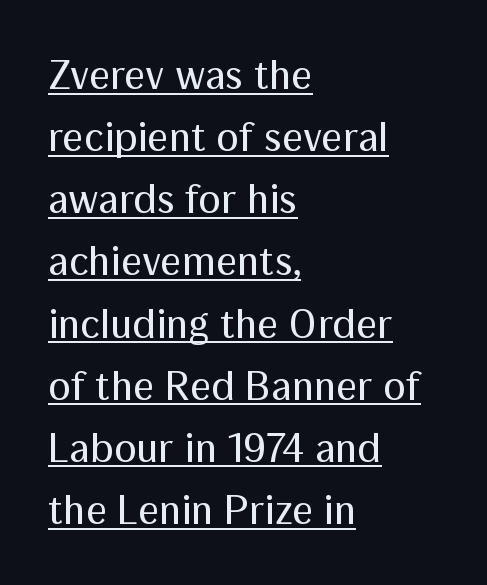
{"serif": "no", "italic": "no", "bold": "no", "weight": "regular", "width": "normal", "stroke_contrast": "medium", "x_height": "medium", "monospaced": "no", "underline": "yes", "align": "left", "line_spacing": "normal", "line_spacing_ratio": 1.48, "letter_spacing": "normal", "letter_spacing_em": 0.0, "glyph_px": 42}
